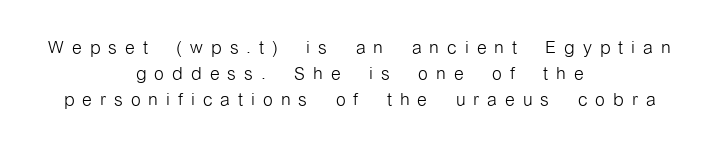
{"italic": "no", "bold": "no", "underline": "no", "align": "center", "line_spacing": "tight", "line_spacing_ratio": 1.05, "letter_spacing": "wide", "letter_spacing_em": 0.32, "glyph_px": 25}
